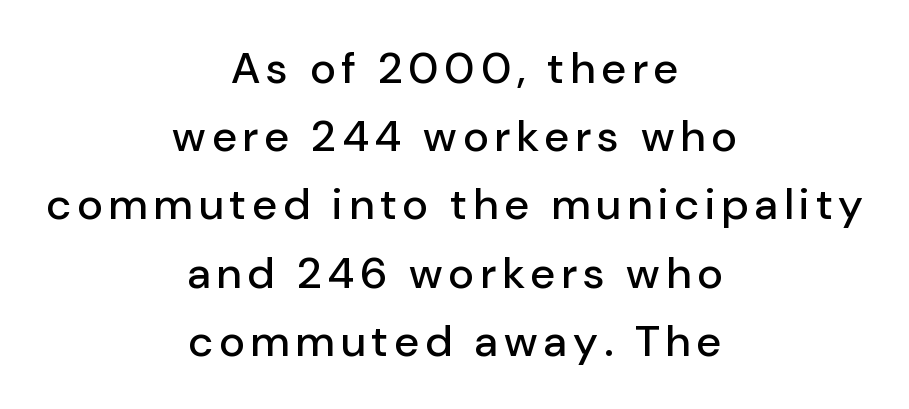
The image shows 44 px sans-serif type, upright; set centered, normal line spacing (1.55x), not underlined; low stroke contrast and a medium x-height.
